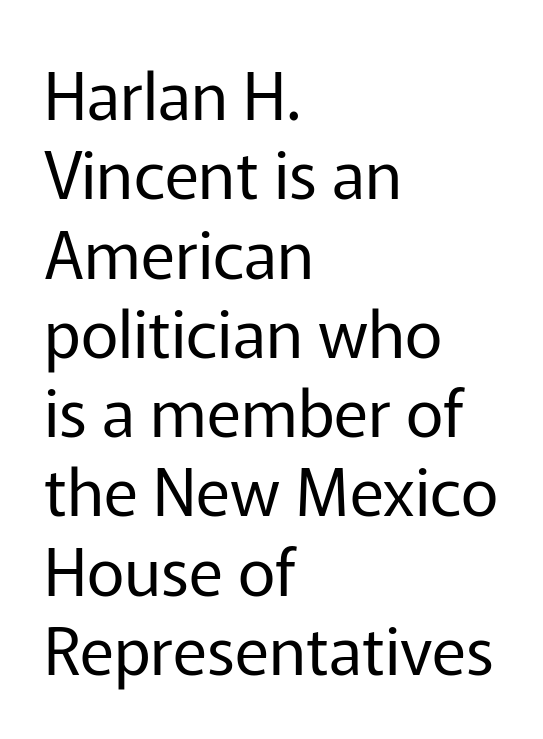
The image shows 65 px regular-weight sans-serif type, upright; set left-aligned, line spacing 1.22x, normal letter spacing, not underlined; low stroke contrast and a medium x-height.
